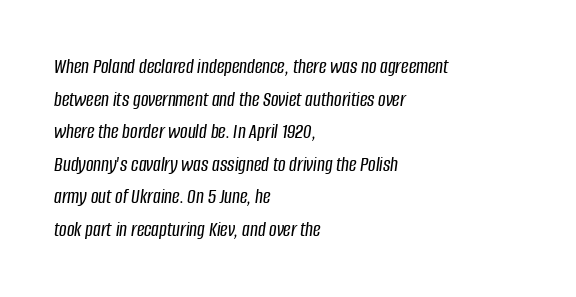
{"italic": "yes", "lean": "right", "slant_degrees": 8, "underline": "no", "align": "left", "line_spacing": "normal", "line_spacing_ratio": 1.55, "letter_spacing": "normal", "letter_spacing_em": 0.0, "glyph_px": 21}
